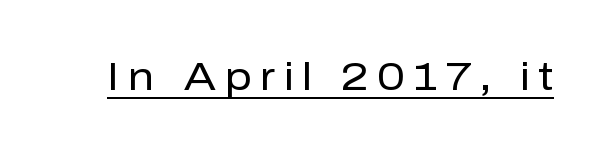
The font family rendered here belongs to the sans-serif group. Ordinary non-slanted type is in use. The tracking reads as deliberately expanded to a designer's eye. Each letter keeps its own natural width here, so spacing adapts to shape. These characters rest on top of a visible drawn line. The typeface has the unassuming heft of standard copy or less.
